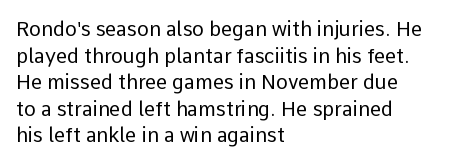
Q: Is the text bold? A: No.
Q: Is the text italic (slanted)? A: No, it is upright.
Q: Is the text underlined? A: No.
Q: How is the paragraph aligned? A: Left-aligned.
Q: Is the spacing between letters normal or unusually wide? A: Normal.
Q: Is the spacing between lines tight, normal or loose? A: Normal.
